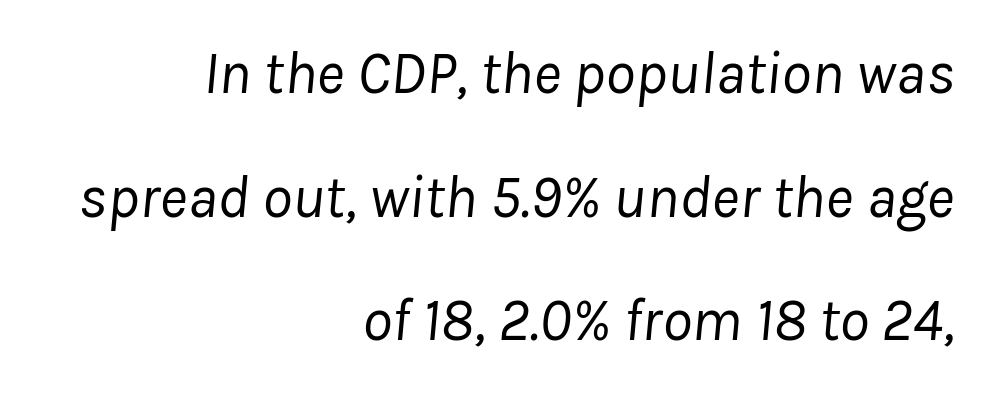
The image shows 60 px regular-weight type, italic (leaning right); set right-aligned, loose line spacing (2.06x), normal letter spacing, not underlined; low stroke contrast and a medium x-height.
